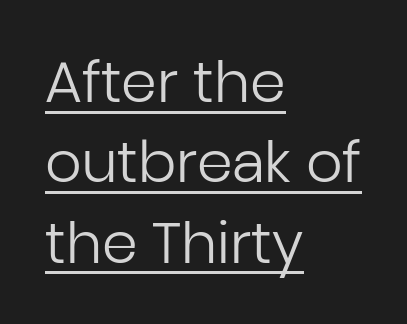
{"serif": "no", "italic": "no", "bold": "no", "weight": "regular", "width": "normal", "stroke_contrast": "low", "x_height": "medium", "monospaced": "no", "underline": "yes", "align": "left", "line_spacing": "normal", "line_spacing_ratio": 1.41, "letter_spacing": "normal", "letter_spacing_em": 0.0, "glyph_px": 57}
